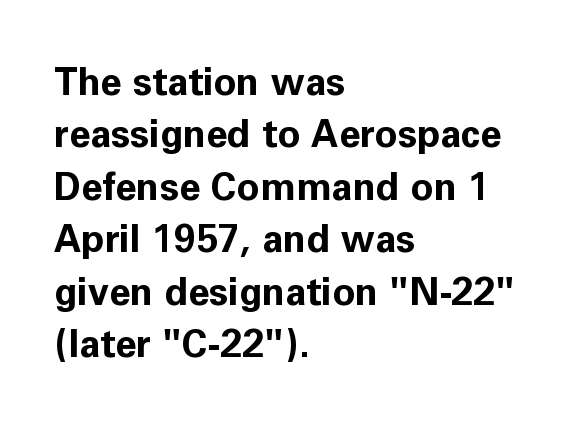
This is roman type, the default non-slanted kind. The foot of each line stays bare and open. Character widths vary here, with narrow letters taking less room than wide ones. Successive baselines arrive at the customary interval. These lines keep a tight, regular rhythm from letter to letter.
